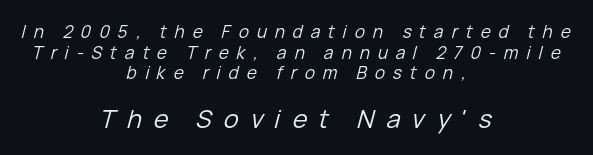
The image shows 25 px text type, italic (leaning right); set centered, line spacing 1.21x, unusually wide letter spacing (+0.47 em), not underlined; the second (bottom) block is 1.47x larger.
